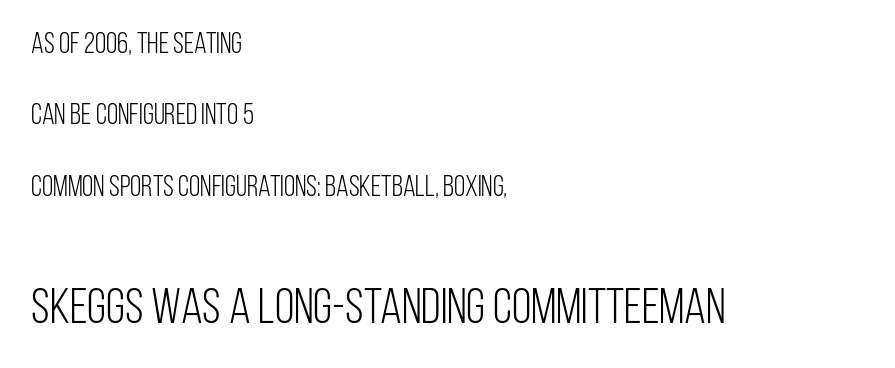
{"serif": "no", "italic": "no", "bold": "no", "weight": "light", "width": "condensed", "stroke_contrast": "low", "x_height": "large", "monospaced": "no", "underline": "no", "align": "left", "line_spacing": "loose", "line_spacing_ratio": 2.46, "letter_spacing": "normal", "letter_spacing_em": 0.0, "larger_block": "second", "size_ratio": 1.72, "glyph_px": 50}
